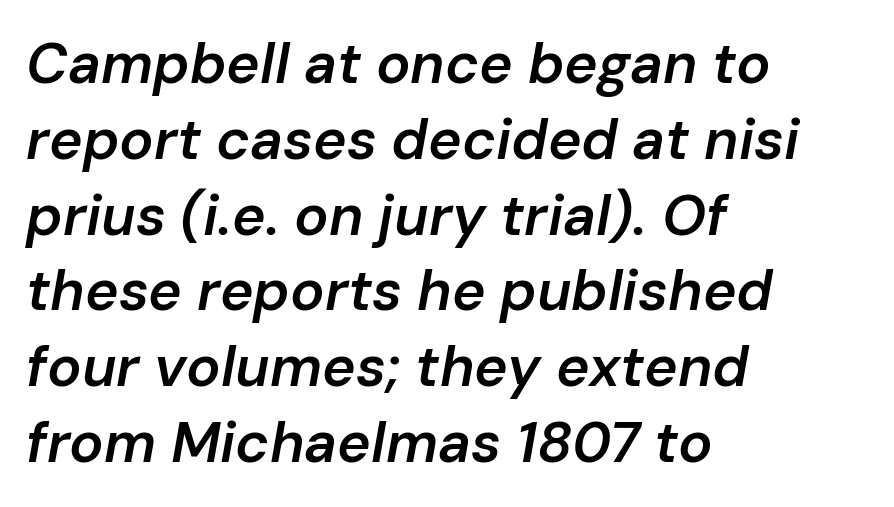
Q: Is the text bold? A: Semi-bold.
Q: Is the text italic (slanted)? A: Yes, it leans right by about 10 degrees.
Q: Is the text underlined? A: No.
Q: How is the paragraph aligned? A: Left-aligned.
Q: Is the spacing between letters normal or unusually wide? A: Normal.
Q: Is the spacing between lines tight, normal or loose? A: Normal.
Q: Width (condensed, normal, or wide)? A: Normal.
Q: Stroke contrast? A: Low.
Q: x-height? A: Medium.
Q: Monospaced? A: No.
